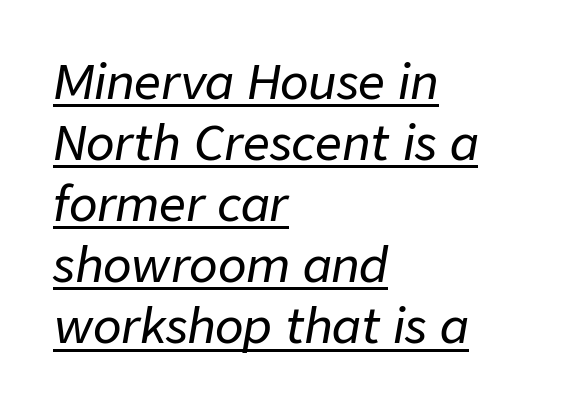
Q: Is the text italic (slanted)? A: Yes, it leans right by about 9 degrees.
Q: Is the text underlined? A: Yes.
Q: How is the paragraph aligned? A: Left-aligned.
Q: Is the spacing between letters normal or unusually wide? A: Normal.
Q: Is the spacing between lines tight, normal or loose? A: Normal.
Q: Width (condensed, normal, or wide)? A: Normal.
Q: Stroke contrast? A: Low.
Q: x-height? A: Medium.
Q: Monospaced? A: No.
